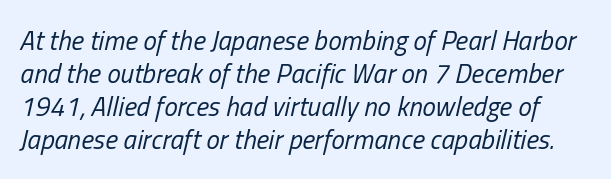
The space directly below the letters is spotless. Yep, that's italic — everything's leaning. There is no visible air inserted between adjacent glyphs. A quiet, ordinary-to-light weight characterises the typeface.
